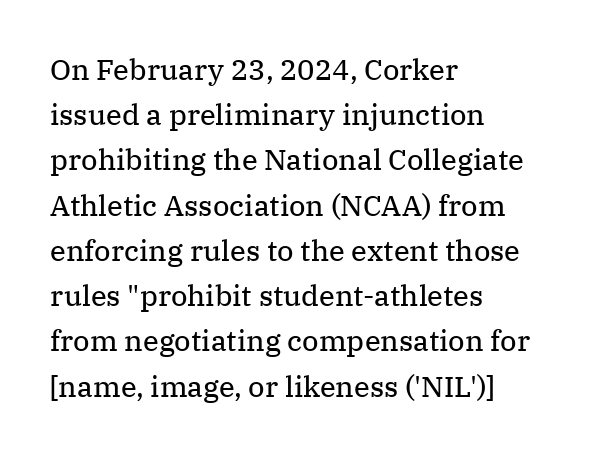
Q: Is the text bold? A: No.
Q: Is the text italic (slanted)? A: No, it is upright.
Q: Is the typeface a serif or a sans-serif typeface? A: Serif.
Q: Is the text underlined? A: No.
Q: How is the paragraph aligned? A: Left-aligned.
Q: Is the spacing between letters normal or unusually wide? A: Normal.
Q: Is the spacing between lines tight, normal or loose? A: Normal.
Q: Width (condensed, normal, or wide)? A: Normal.
Q: Stroke contrast? A: Medium.
Q: x-height? A: Medium.
Q: Monospaced? A: No.
